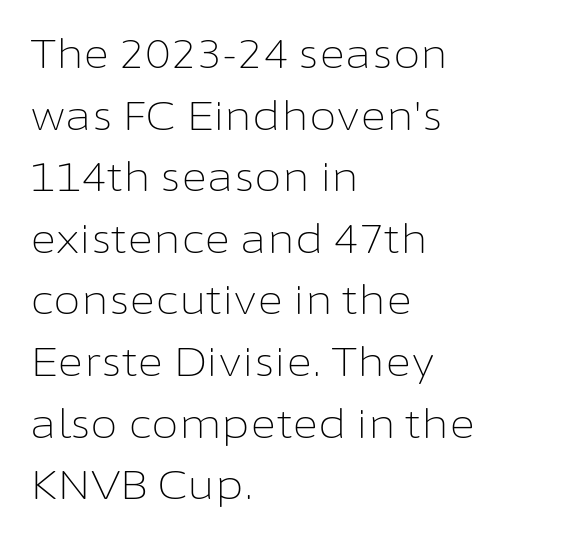
{"serif": "no", "italic": "no", "bold": "no", "weight": "light", "width": "normal", "stroke_contrast": "low", "x_height": "medium", "monospaced": "no", "underline": "no", "align": "left", "line_spacing": "normal", "line_spacing_ratio": 1.54, "letter_spacing": "normal", "letter_spacing_em": 0.0, "glyph_px": 40}
